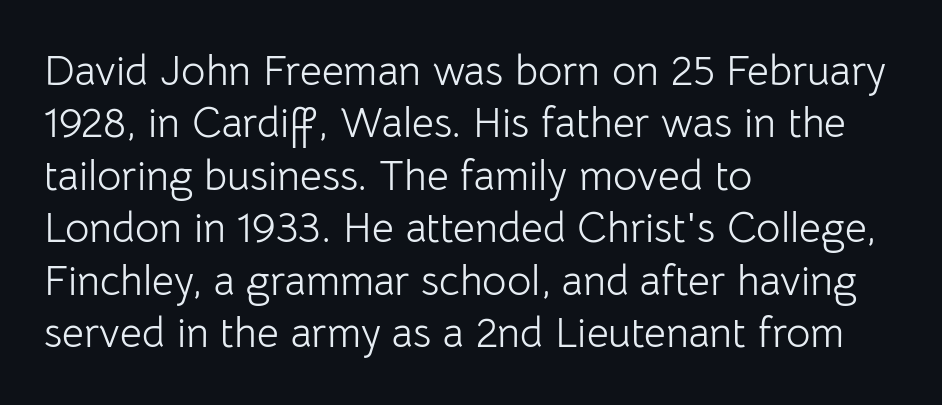
Look at the tracking — it's just the regular setting, nothing added. Each stroke keeps to a modest, everyday thickness or less. The baseline area is clear. A typesetter would call this proportional, since set widths differ per character. The vertical gap from one line to the next is medium. The rendering shows plain stroke endings on the letterforms — a sans-serif design.
